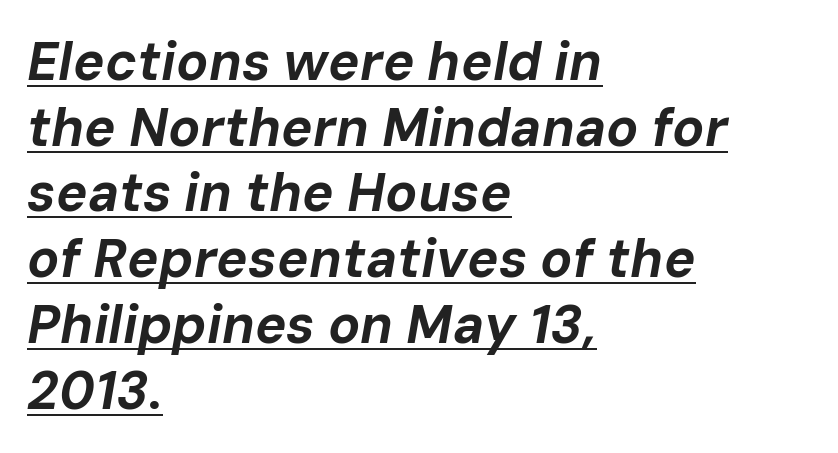
The passage shown is typed in a proportional face where columns would drift. The letterforms sit shoulder to shoulder at normal distance. Notice how the stems are inclined rather than vertical — that's the hallmark of italics. The face used here appears with an underline applied. I'd describe the lettering as bold — thick and assertive.
